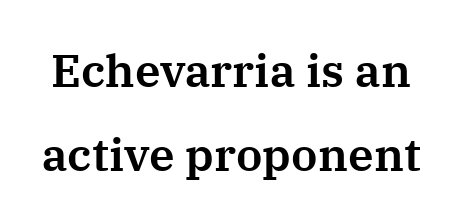
The image shows 46 px serif type, upright; set line spacing 1.82x, normal letter spacing, not underlined; medium stroke contrast and a medium x-height.
